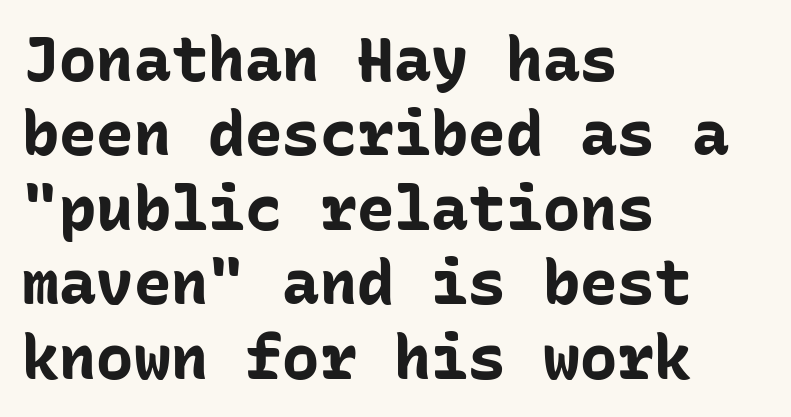
Bare-footed words on every line. What kind of face is this? One without serifs — a sans. You could count columns in this text — the font is strictly monospaced. The rendering keeps characters at their native spacing.
